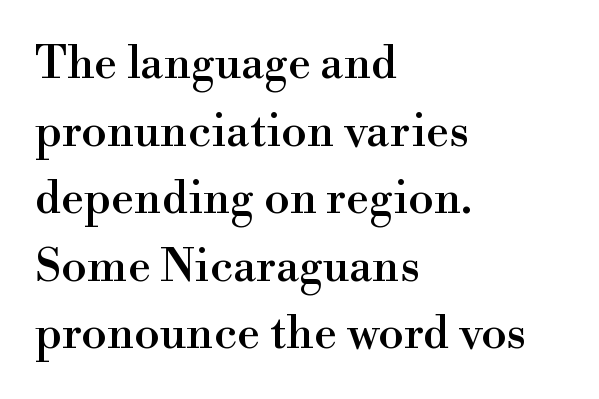
{"serif": "yes", "italic": "no", "width": "normal", "x_height": "small", "monospaced": "no", "underline": "no", "align": "left", "line_spacing": "normal", "line_spacing_ratio": 1.47, "letter_spacing": "normal", "letter_spacing_em": 0.0, "glyph_px": 46}
